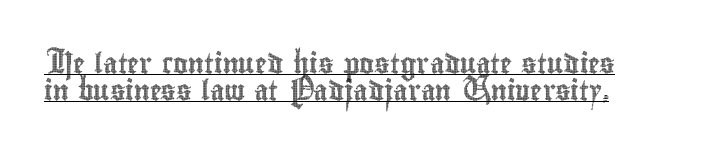
The image shows 20 px text type, upright; set left-aligned, normal line spacing (1.34x), normal letter spacing, underlined.
